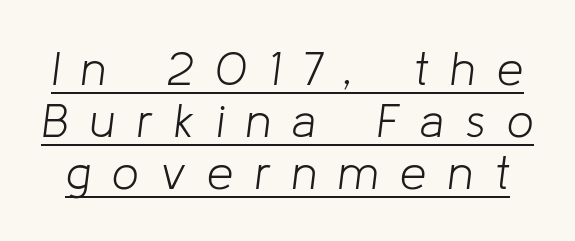
The image shows 47 px light type, italic (leaning right); set tight line spacing (1.11x), unusually wide letter spacing (+0.46 em), underlined; low stroke contrast and a medium x-height.
